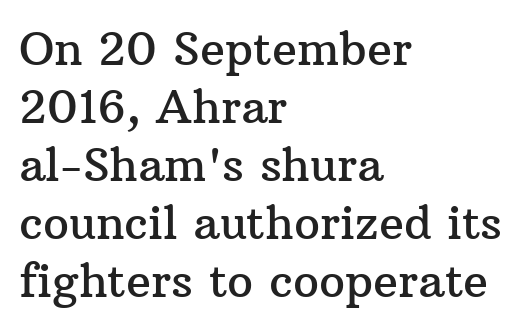
{"serif": "yes", "italic": "no", "width": "normal", "stroke_contrast": "medium", "x_height": "medium", "monospaced": "no", "underline": "no", "align": "left", "line_spacing": "normal", "line_spacing_ratio": 1.26, "letter_spacing": "normal", "letter_spacing_em": 0.0, "glyph_px": 46}
